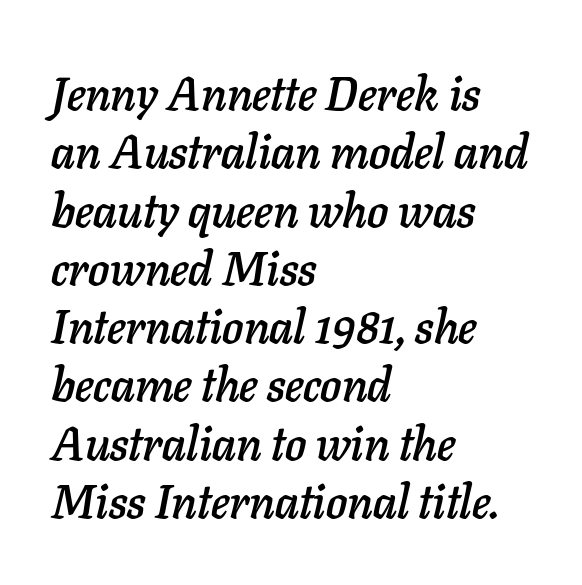
Q: Is the text italic (slanted)? A: Yes, it leans right by about 11 degrees.
Q: Is the text underlined? A: No.
Q: How is the paragraph aligned? A: Left-aligned.
Q: Is the spacing between letters normal or unusually wide? A: Normal.
Q: Width (condensed, normal, or wide)? A: Normal.
Q: Stroke contrast? A: Low.
Q: x-height? A: Medium.
Q: Monospaced? A: No.
